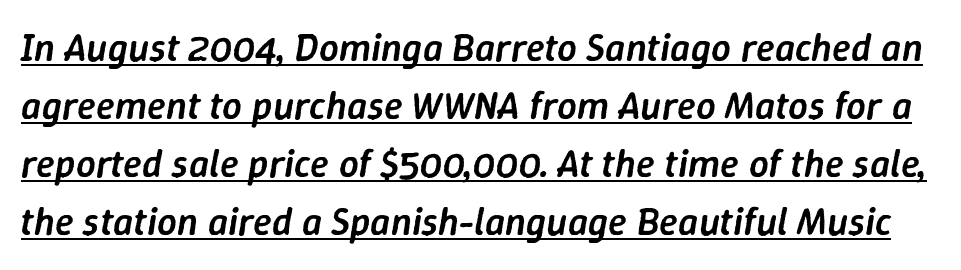
Slanted lettering throughout. Each glyph is drawn with semibold strokes, heavier than normal yet not fully bold. Horizontal bands of white between lines are of average thickness. Think of a printed novel: that variable character pitch is what you see here.
